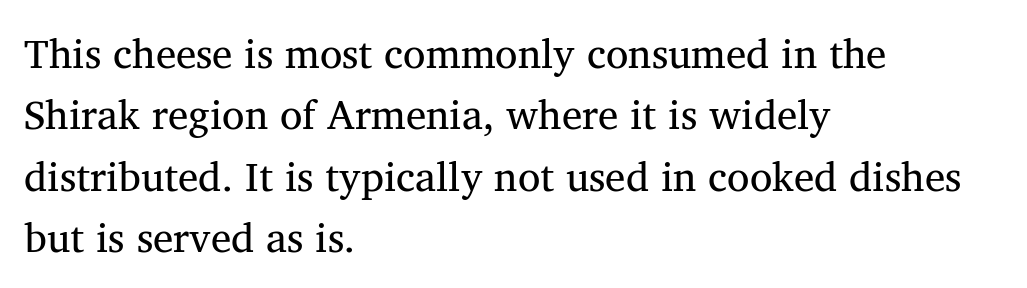
Q: Is the text bold? A: No.
Q: Is the text italic (slanted)? A: No, it is upright.
Q: Is the typeface a serif or a sans-serif typeface? A: Serif.
Q: Is the text underlined? A: No.
Q: How is the paragraph aligned? A: Left-aligned.
Q: Is the spacing between letters normal or unusually wide? A: Normal.
Q: Is the spacing between lines tight, normal or loose? A: Normal.
Q: Width (condensed, normal, or wide)? A: Normal.
Q: Stroke contrast? A: Medium.
Q: x-height? A: Medium.
Q: Monospaced? A: No.
